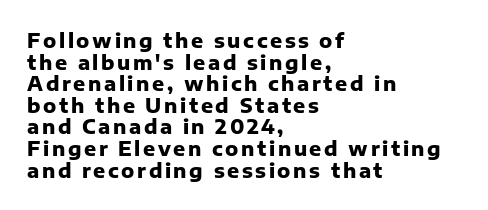
The image shows 20 px bold type, upright; set left-aligned, tight line spacing (1.08x), not underlined.
